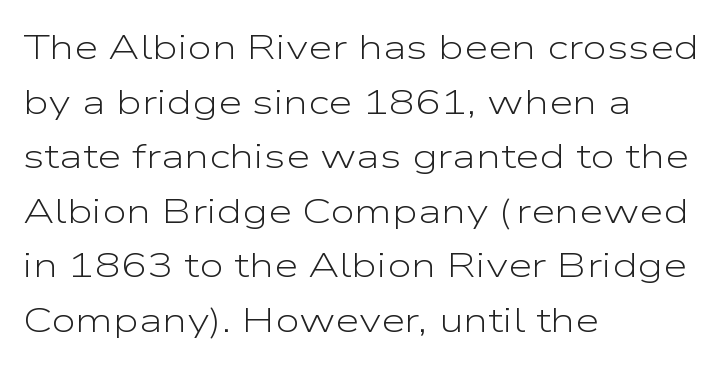
The image shows 35 px light, wide sans-serif type, upright; set left-aligned, normal line spacing (1.56x), normal letter spacing, not underlined; low stroke contrast and a medium x-height.
